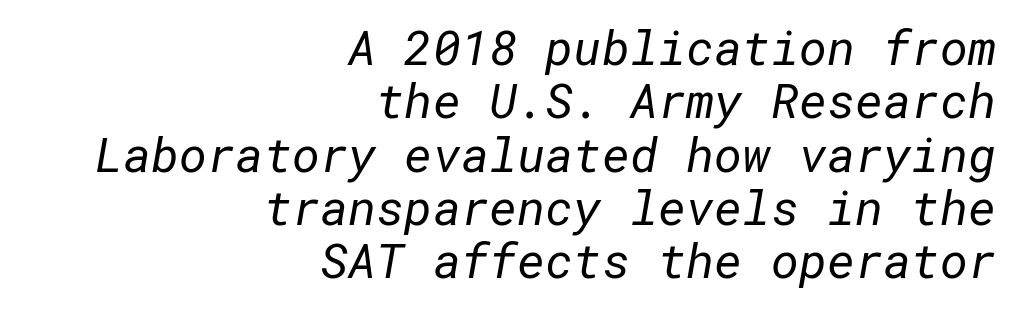
{"serif": "no", "bold": "no", "weight": "regular", "width": "normal", "stroke_contrast": "low", "x_height": "medium", "underline": "no", "align": "right", "line_spacing": "tight", "line_spacing_ratio": 1.11, "letter_spacing": "normal", "letter_spacing_em": 0.0, "glyph_px": 48}
